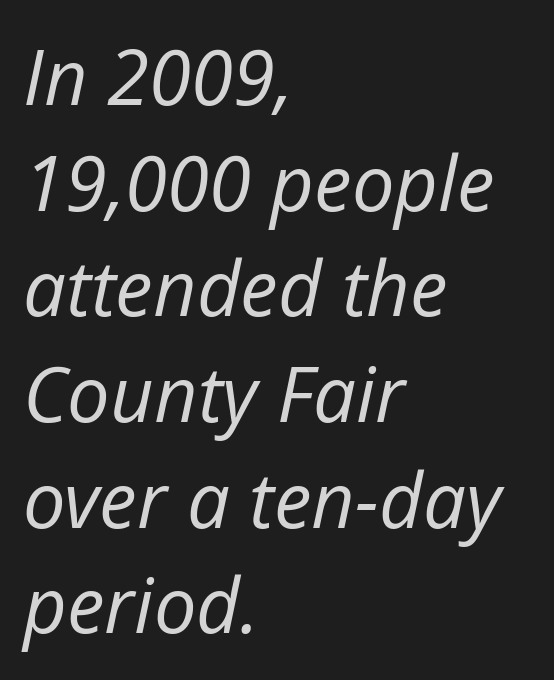
Q: Is the text bold? A: No.
Q: Is the text italic (slanted)? A: Yes, it leans right by about 12 degrees.
Q: Is the text underlined? A: No.
Q: How is the paragraph aligned? A: Left-aligned.
Q: Is the spacing between letters normal or unusually wide? A: Normal.
Q: Is the spacing between lines tight, normal or loose? A: Normal.
Q: Width (condensed, normal, or wide)? A: Normal.
Q: Stroke contrast? A: Low.
Q: x-height? A: Medium.
Q: Monospaced? A: No.
